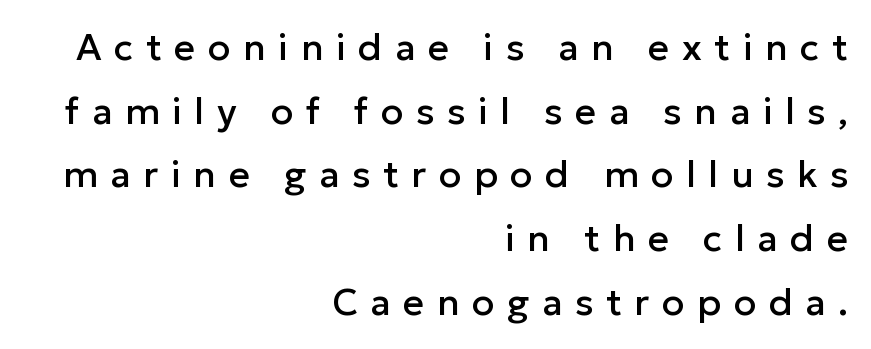
Q: Is the text italic (slanted)? A: No, it is upright.
Q: Is the typeface a serif or a sans-serif typeface? A: Sans-serif.
Q: Is the text underlined? A: No.
Q: How is the paragraph aligned? A: Right-aligned.
Q: Is the spacing between letters normal or unusually wide? A: Unusually wide.
Q: Width (condensed, normal, or wide)? A: Normal.
Q: Stroke contrast? A: Low.
Q: x-height? A: Medium.
Q: Monospaced? A: No.
